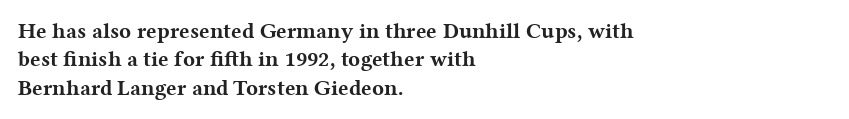
This is the regular roman posture of the typeface. The lines in this sample share a left origin and differ only in where they stop. Standard letterfit; no display-style spreading of the glyphs. Heavy-handed strokes throughout: this text is bold. The space directly below the letters is spotless.
